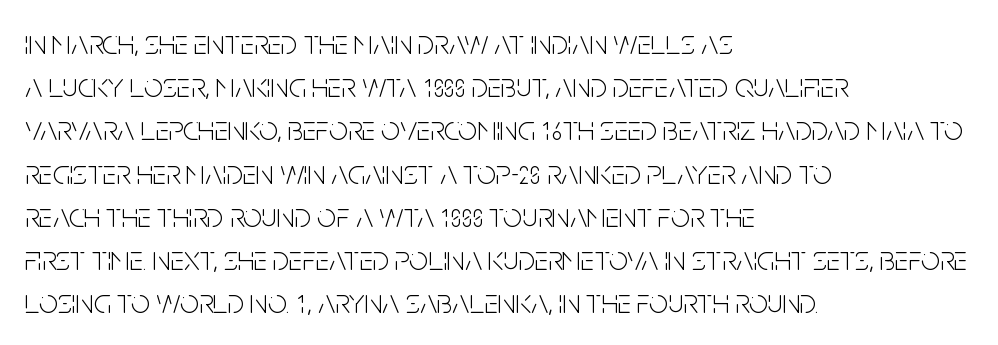
The image shows 34 px light, condensed sans-serif type, upright; set left-aligned, normal line spacing (1.27x), normal letter spacing, not underlined; low stroke contrast and a large x-height.
